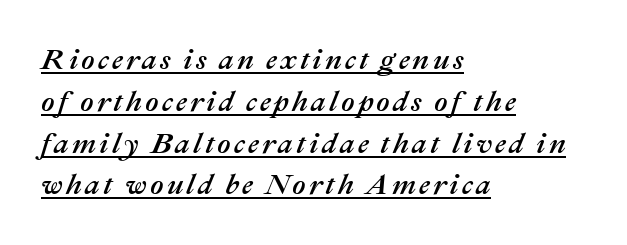
Q: Is the text italic (slanted)? A: Yes, it leans right by about 22 degrees.
Q: Is the text underlined? A: Yes.
Q: How is the paragraph aligned? A: Left-aligned.
Q: Is the spacing between lines tight, normal or loose? A: Normal.
Q: Width (condensed, normal, or wide)? A: Normal.
Q: Stroke contrast? A: Medium.
Q: x-height? A: Medium.
Q: Monospaced? A: No.
